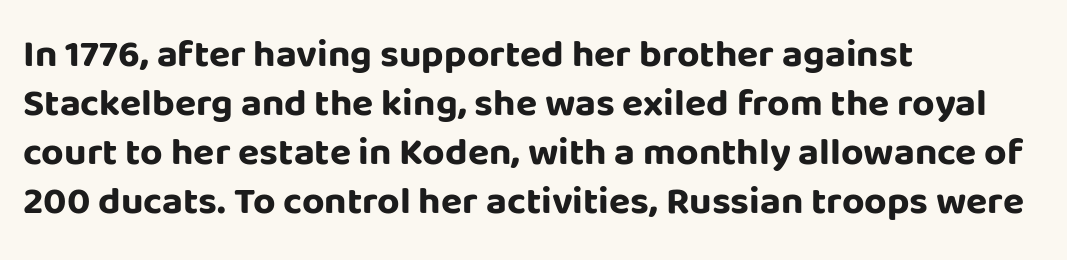
The image shows 39 px bold sans-serif type, upright; set left-aligned, normal line spacing (1.26x), normal letter spacing, not underlined; low stroke contrast and a large x-height.
